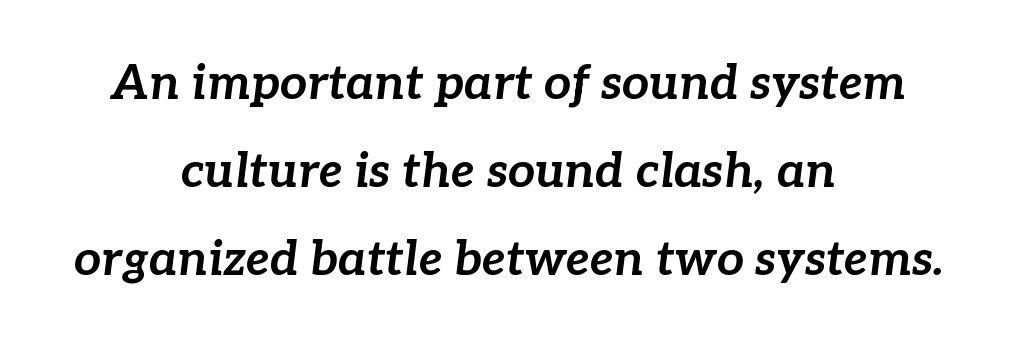
Only glyphs here, with clear space below each row. Is the block centered? Yes — each line is placed symmetrically about the middle. Heavy, bold letterforms. These lines keep a tight, regular rhythm from letter to letter. The passage shown leans; its letterforms are oblique.
